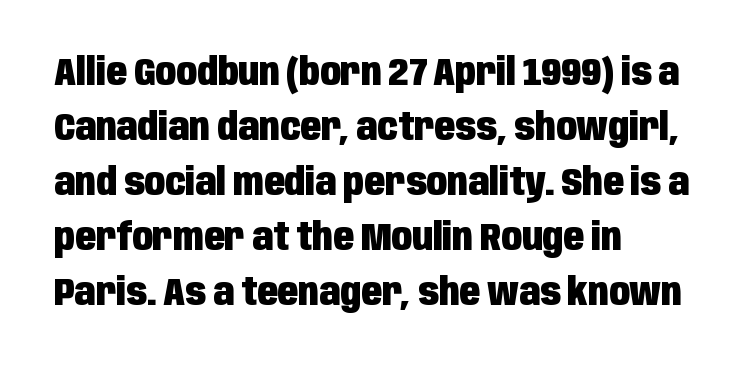
Q: Is the text bold? A: Yes.
Q: Is the text italic (slanted)? A: No, it is upright.
Q: Is the typeface a serif or a sans-serif typeface? A: Sans-serif.
Q: Is the text underlined? A: No.
Q: How is the paragraph aligned? A: Left-aligned.
Q: Is the spacing between letters normal or unusually wide? A: Normal.
Q: Is the spacing between lines tight, normal or loose? A: Normal.
Q: Width (condensed, normal, or wide)? A: Condensed.
Q: Stroke contrast? A: Low.
Q: x-height? A: Large.
Q: Monospaced? A: No.
